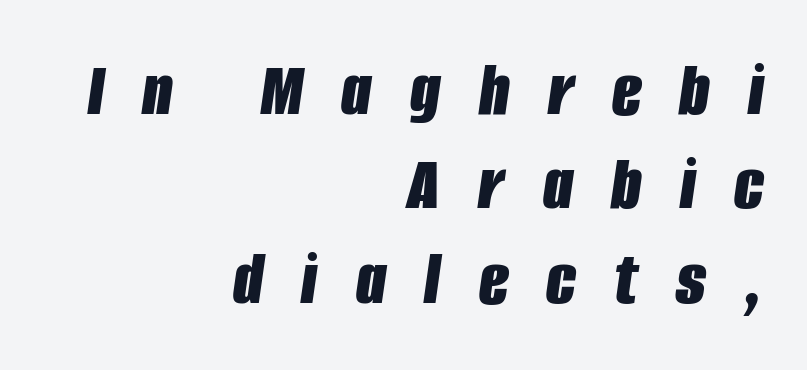
Q: Is the text bold? A: Yes.
Q: Is the text italic (slanted)? A: Yes, it leans right by about 8 degrees.
Q: Is the text underlined? A: No.
Q: How is the paragraph aligned? A: Right-aligned.
Q: Is the spacing between letters normal or unusually wide? A: Unusually wide.
Q: Width (condensed, normal, or wide)? A: Condensed.
Q: Stroke contrast? A: Low.
Q: x-height? A: Large.
Q: Monospaced? A: No.
